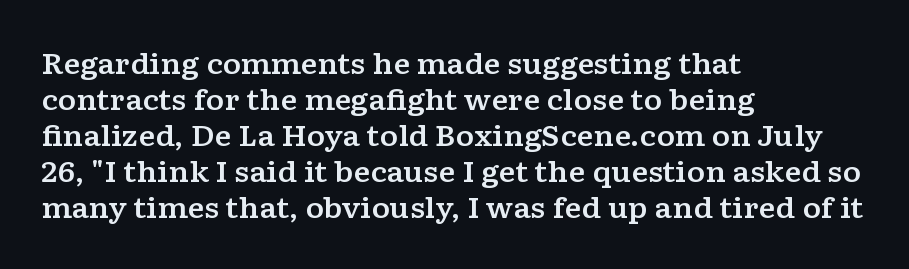
Q: Is the text italic (slanted)? A: No, it is upright.
Q: Is the typeface a serif or a sans-serif typeface? A: Serif.
Q: Is the text underlined? A: No.
Q: How is the paragraph aligned? A: Left-aligned.
Q: Is the spacing between letters normal or unusually wide? A: Normal.
Q: Is the spacing between lines tight, normal or loose? A: Normal.
Q: Width (condensed, normal, or wide)? A: Wide.
Q: Stroke contrast? A: Low.
Q: x-height? A: Medium.
Q: Monospaced? A: No.
